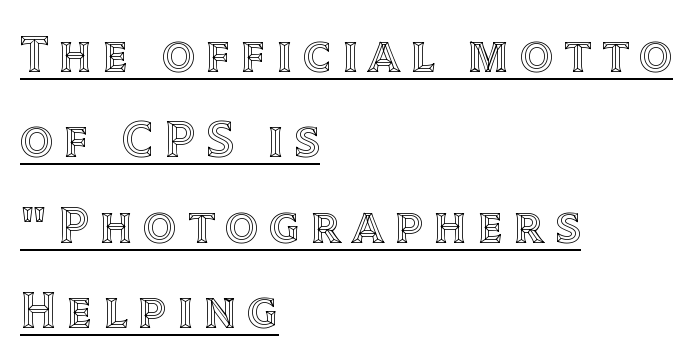
The rendering anchors every line to the left-hand side. Tracking here is generous; glyphs stand well apart from one another. A rule runs beneath these lines of type. The rendering uses natural spacing where letterforms have individual widths. How would I describe the line gaps? Plain and ordinary. Characters remain perfectly vertical along every line.
